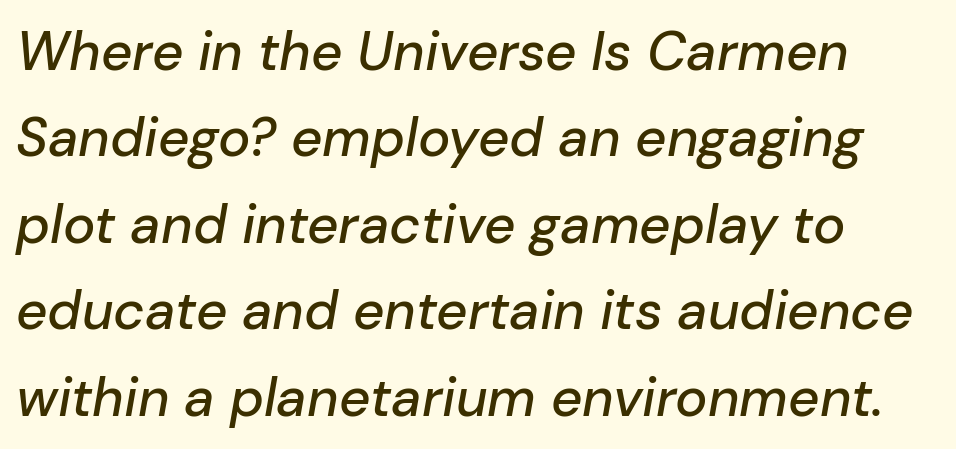
The image shows 54 px text type, italic (leaning right); set left-aligned, normal line spacing (1.6x), normal letter spacing, not underlined; low stroke contrast and a medium x-height.
